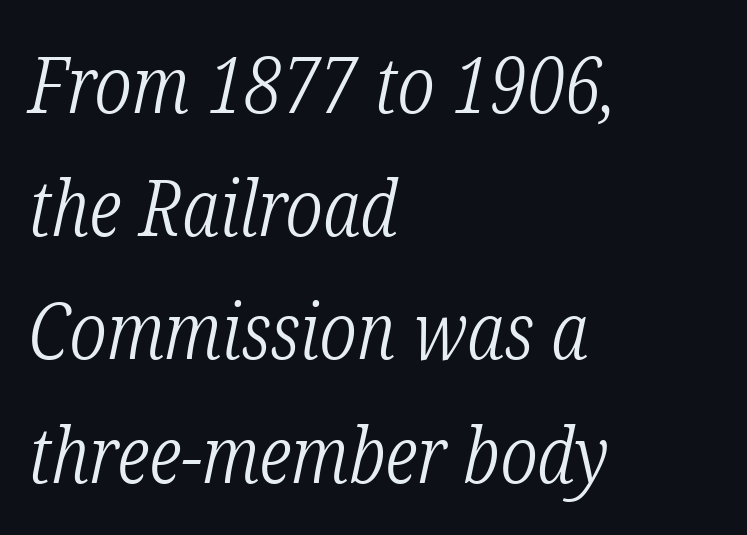
The image shows 79 px light, condensed serif type, italic (leaning right); set left-aligned, normal line spacing (1.56x), normal letter spacing, not underlined; low stroke contrast and a medium x-height.
